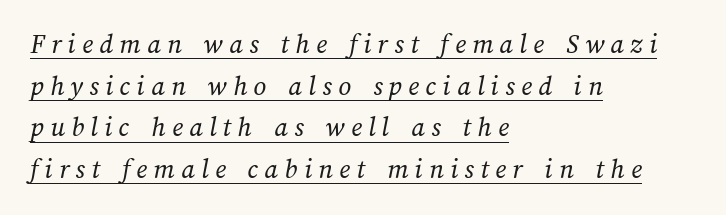
The image shows 28 px regular-weight type; set left-aligned, normal line spacing (1.49x), unusually wide letter spacing (+0.23 em), underlined; medium stroke contrast and a medium x-height.
